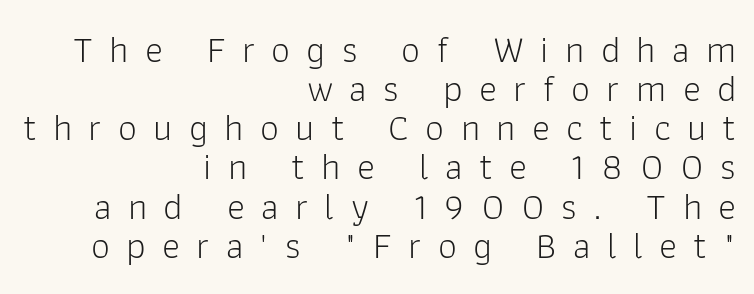
{"serif": "no", "italic": "no", "bold": "no", "weight": "light", "width": "normal", "stroke_contrast": "low", "x_height": "medium", "monospaced": "no", "underline": "no", "align": "right", "line_spacing": "tight", "line_spacing_ratio": 1.03, "letter_spacing": "wide", "letter_spacing_em": 0.43, "glyph_px": 38}
